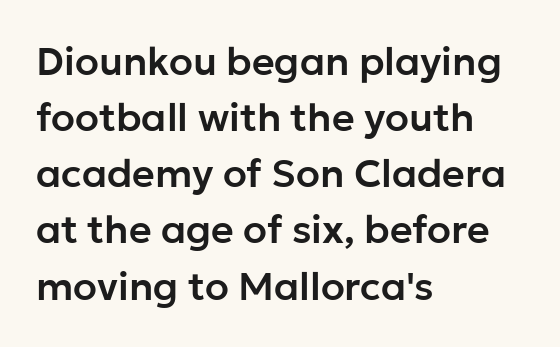
{"serif": "no", "italic": "no", "width": "normal", "stroke_contrast": "low", "x_height": "medium", "monospaced": "no", "underline": "no", "align": "left", "line_spacing": "normal", "line_spacing_ratio": 1.44, "letter_spacing": "normal", "letter_spacing_em": 0.0, "glyph_px": 39}
